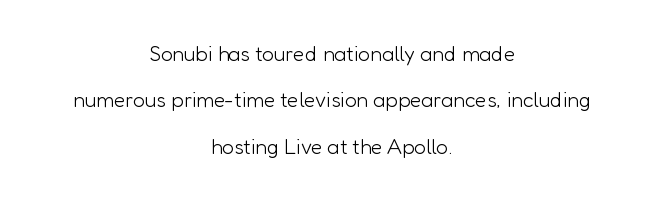
A typesetter would call this leading open, well beyond the default. The setting favours the middle, as headings and verse often do. Characters follow at the spacing the type designer built in. Descenders are the only things crossing below the line. If you drew a line through each stem, it would be perfectly vertical.
